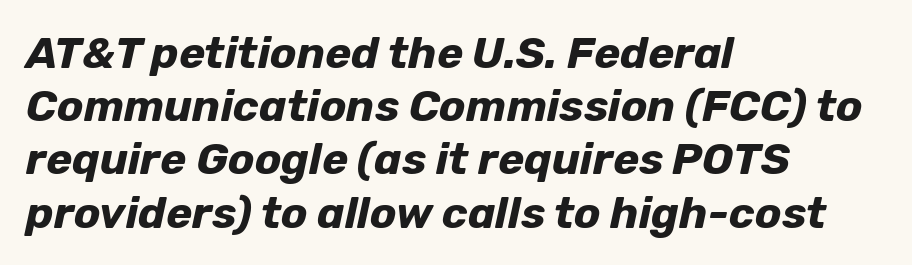
Q: Is the text bold? A: Yes.
Q: Is the text italic (slanted)? A: Yes, it leans right by about 12 degrees.
Q: Is the text underlined? A: No.
Q: How is the paragraph aligned? A: Left-aligned.
Q: Is the spacing between letters normal or unusually wide? A: Normal.
Q: Width (condensed, normal, or wide)? A: Normal.
Q: Stroke contrast? A: Low.
Q: x-height? A: Medium.
Q: Monospaced? A: No.
